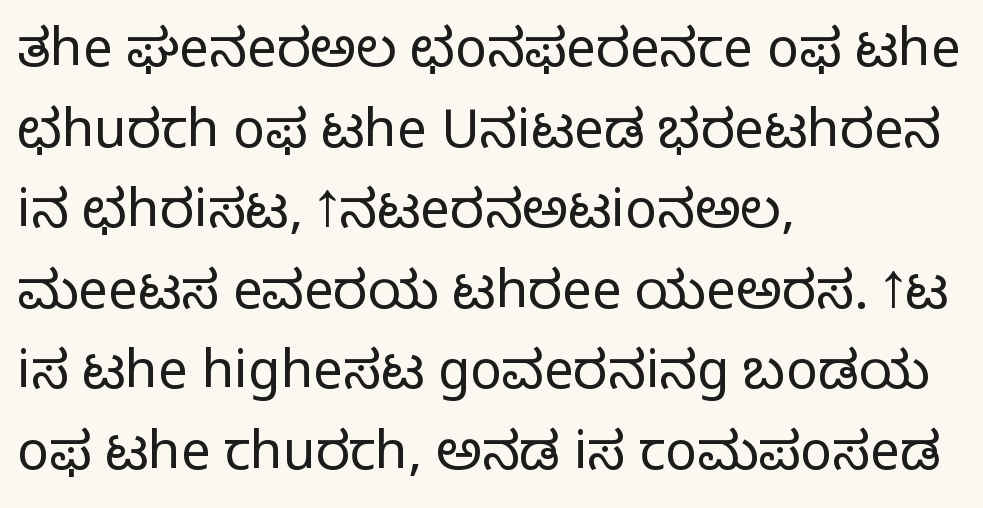
Q: Is the text bold? A: No.
Q: Is the text italic (slanted)? A: No, it is upright.
Q: Is the typeface a serif or a sans-serif typeface? A: Sans-serif.
Q: Is the text underlined? A: No.
Q: How is the paragraph aligned? A: Left-aligned.
Q: Is the spacing between letters normal or unusually wide? A: Normal.
Q: Is the spacing between lines tight, normal or loose? A: Normal.
Q: Width (condensed, normal, or wide)? A: Normal.
Q: Stroke contrast? A: Low.
Q: x-height? A: Medium.
Q: Monospaced? A: No.
